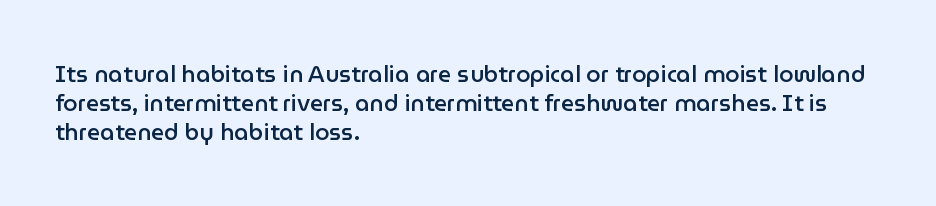
{"italic": "no", "bold": "semi", "underline": "no", "align": "left", "line_spacing": "normal", "line_spacing_ratio": 1.26, "letter_spacing": "normal", "letter_spacing_em": 0.0, "glyph_px": 23}
